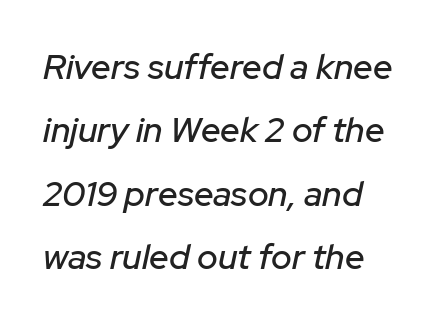
The image shows 35 px text type, italic (leaning right); set left-aligned, line spacing 1.81x, normal letter spacing, not underlined; low stroke contrast and a medium x-height.
